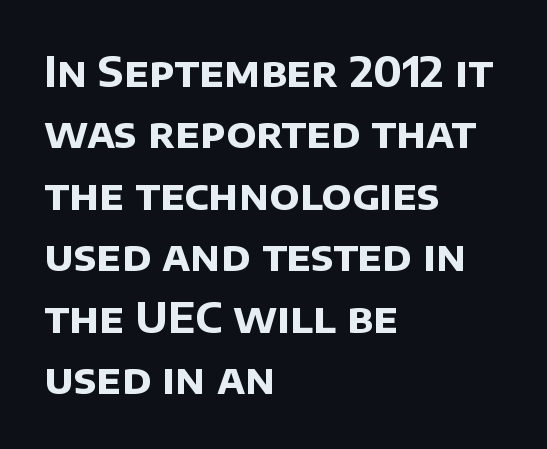
Q: Is the text bold? A: Yes.
Q: Is the typeface a serif or a sans-serif typeface? A: Sans-serif.
Q: Is the text underlined? A: No.
Q: How is the paragraph aligned? A: Left-aligned.
Q: Is the spacing between letters normal or unusually wide? A: Normal.
Q: Is the spacing between lines tight, normal or loose? A: Normal.
Q: Width (condensed, normal, or wide)? A: Normal.
Q: Stroke contrast? A: Low.
Q: x-height? A: Large.
Q: Monospaced? A: No.
